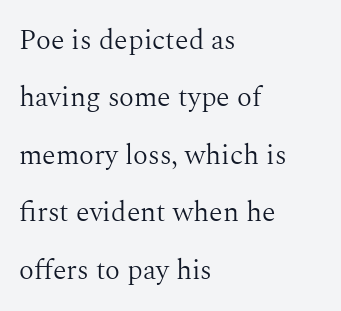
A quiet, ordinary-to-light weight characterises the typeface. Observe the ordinary spacing: letters are neighbours, not strangers. These lines are rendered in a variable-pitch font. In CSS terms this would be text-align: left. Does the type have serifs? Yes, each stem ends in a small foot.
